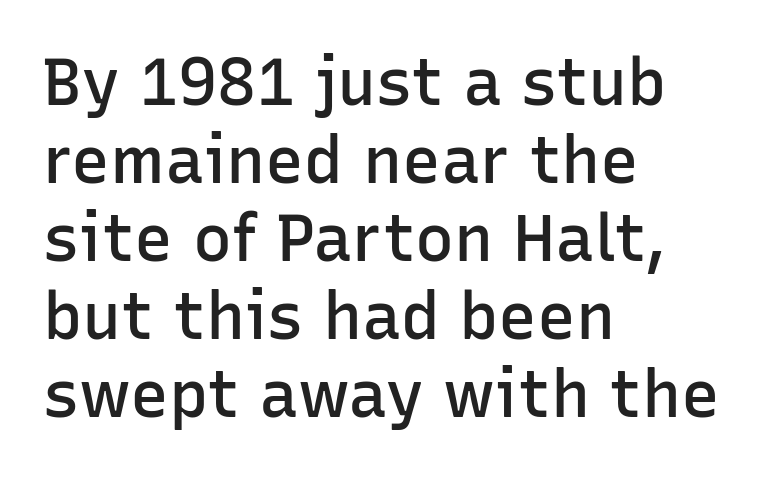
Q: Is the text bold? A: Semi-bold.
Q: Is the text italic (slanted)? A: No, it is upright.
Q: Is the typeface a serif or a sans-serif typeface? A: Sans-serif.
Q: Is the text underlined? A: No.
Q: How is the paragraph aligned? A: Left-aligned.
Q: Is the spacing between letters normal or unusually wide? A: Normal.
Q: Width (condensed, normal, or wide)? A: Normal.
Q: Stroke contrast? A: Low.
Q: x-height? A: Medium.
Q: Monospaced? A: No.
